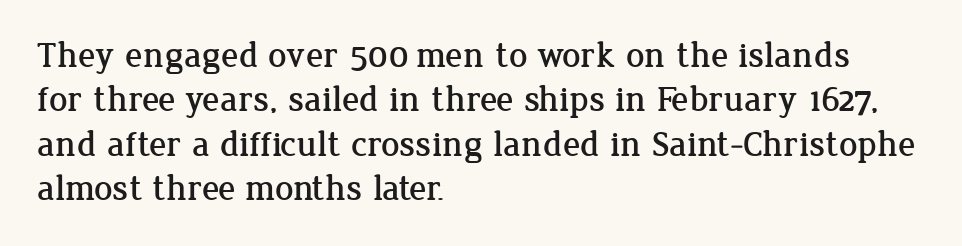
The face used here is proportionally spaced, like ordinary book or web type. The paragraph has a hard left edge and a soft right edge. Words float on clear page, feet unadorned. You could call the tracking neutral — neither tight nor loose. Nope, not italic — everything's standing straight.
